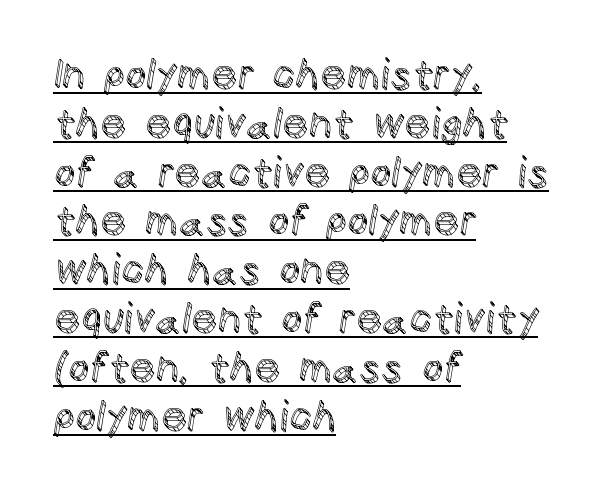
Q: Is the text italic (slanted)? A: Yes.
Q: Is the text underlined? A: Yes.
Q: How is the paragraph aligned? A: Left-aligned.
Q: Is the spacing between letters normal or unusually wide? A: Normal.
Q: Width (condensed, normal, or wide)? A: Normal.
Q: x-height? A: Large.
Q: Monospaced? A: No.
